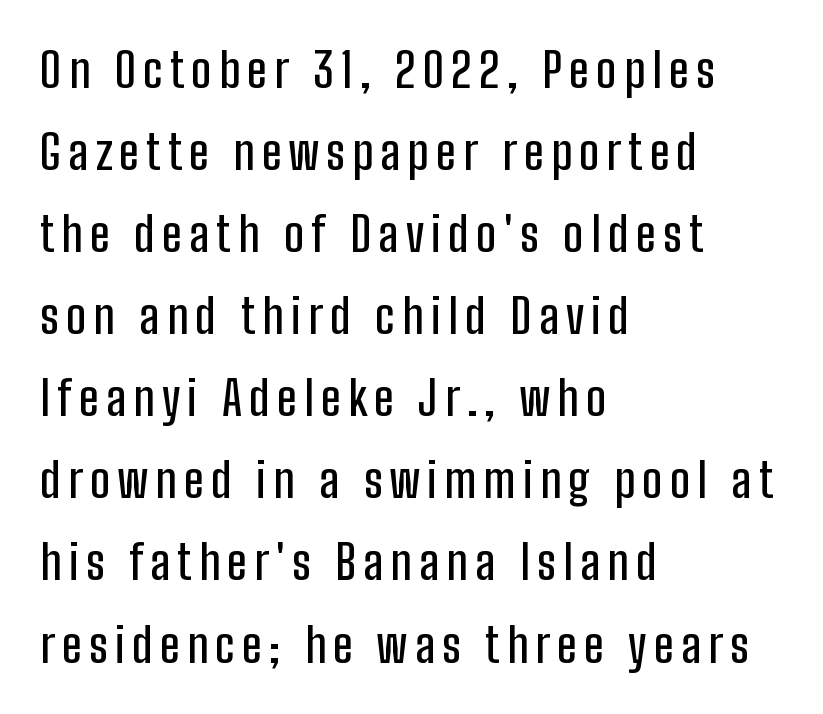
Look at the bottom of the vertical strokes: they stop flat, with no serifs. These lines are rendered in a variable-pitch font. The foot of each line stays bare and open. Does the copy run flush right? No — it runs flush left. Every stem runs plumb, perpendicular to the baseline.
